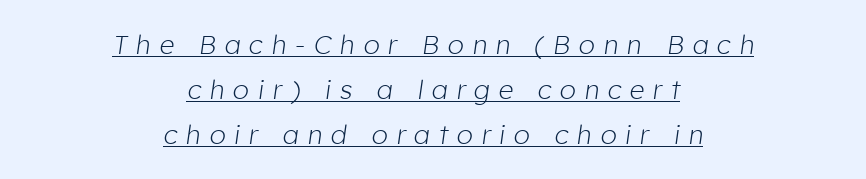
Q: Is the text bold? A: No.
Q: Is the text italic (slanted)? A: Yes, it leans right by about 8 degrees.
Q: Is the text underlined? A: Yes.
Q: How is the paragraph aligned? A: Centered.
Q: Is the spacing between letters normal or unusually wide? A: Unusually wide.
